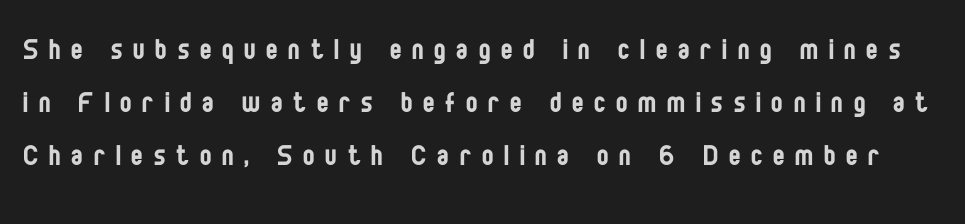
{"serif": "no", "italic": "no", "bold": "no", "weight": "regular", "width": "condensed", "stroke_contrast": "low", "x_height": "large", "monospaced": "no", "underline": "no", "line_spacing": "normal", "line_spacing_ratio": 1.56, "letter_spacing": "wide", "letter_spacing_em": 0.32, "glyph_px": 34}
